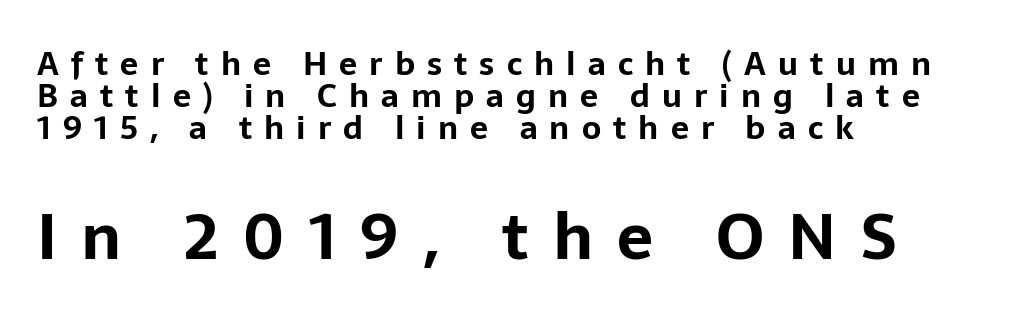
Q: Is the text bold? A: Yes.
Q: Is the text italic (slanted)? A: No, it is upright.
Q: Is the typeface a serif or a sans-serif typeface? A: Sans-serif.
Q: Is the text underlined? A: No.
Q: How is the paragraph aligned? A: Left-aligned.
Q: Is the spacing between letters normal or unusually wide? A: Unusually wide.
Q: Is the spacing between lines tight, normal or loose? A: Tight.
Q: Which block of text is set in a larger size, the first (top) or the second (bottom)? A: The second (bottom) one.
Q: Width (condensed, normal, or wide)? A: Normal.
Q: Stroke contrast? A: Low.
Q: x-height? A: Medium.
Q: Monospaced? A: No.
